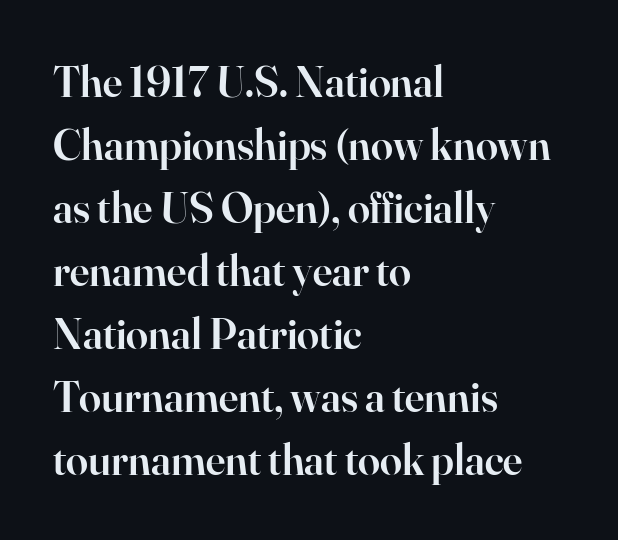
The image shows 44 px semibold serif type, upright; set left-aligned, normal line spacing (1.43x), normal letter spacing, not underlined; high stroke contrast and a small x-height.
